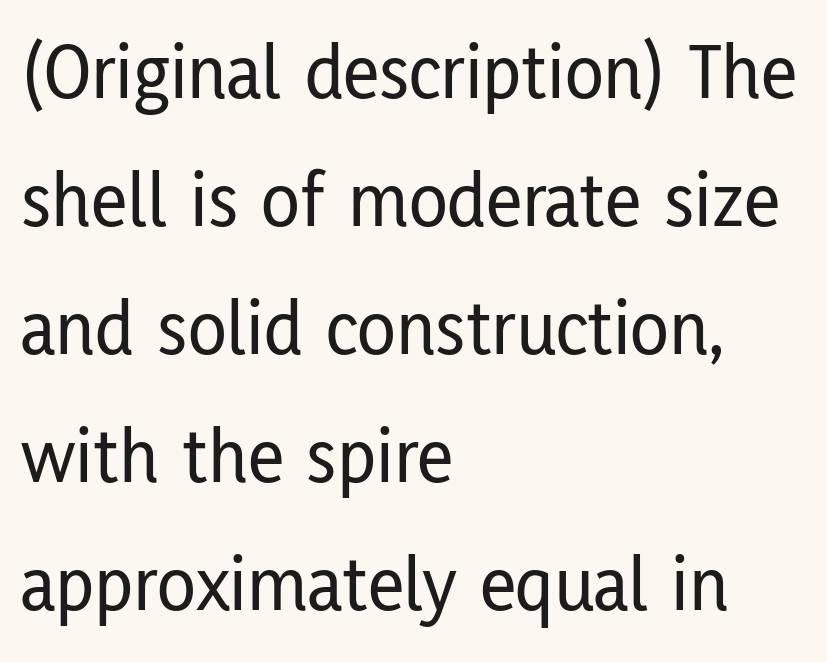
The letters sit at their default tracking, neither squeezed nor spread. Compared with typical paragraphs, the rows here are spaced about the same. The foot of each line stays bare and open. This rendering employs a face without finishing strokes, i.e., a sans-serif.
